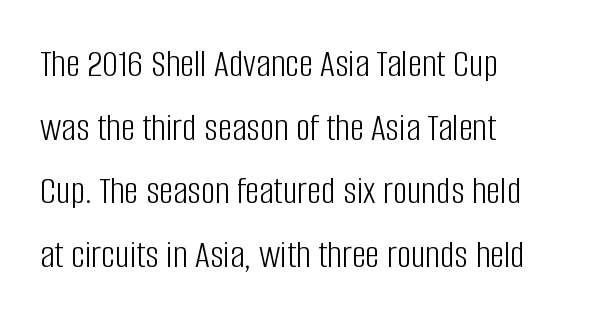
{"serif": "no", "italic": "no", "bold": "no", "weight": "light", "width": "condensed", "stroke_contrast": "low", "x_height": "large", "monospaced": "no", "underline": "no", "align": "left", "line_spacing": "normal", "line_spacing_ratio": 1.59, "letter_spacing": "normal", "letter_spacing_em": 0.0, "glyph_px": 40}
